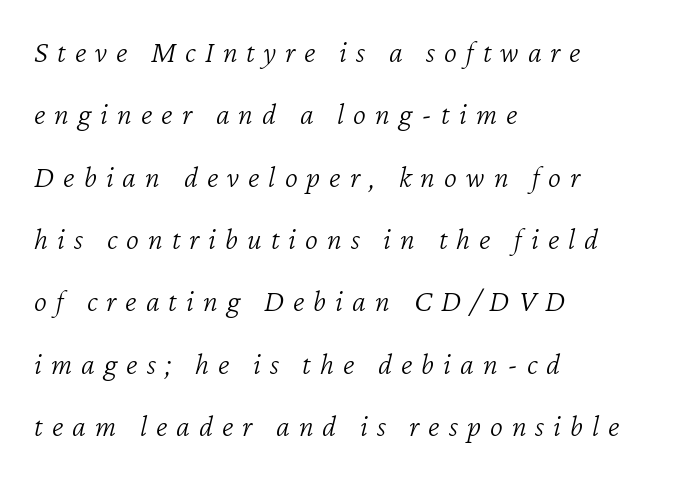
Caption: expanded tracking, letters set apart. Here the designer chose a conventional face with non-uniform glyph widths. The strokes carry an ordinary text weight at most. If you drew a line through each stem, it would be angled.
